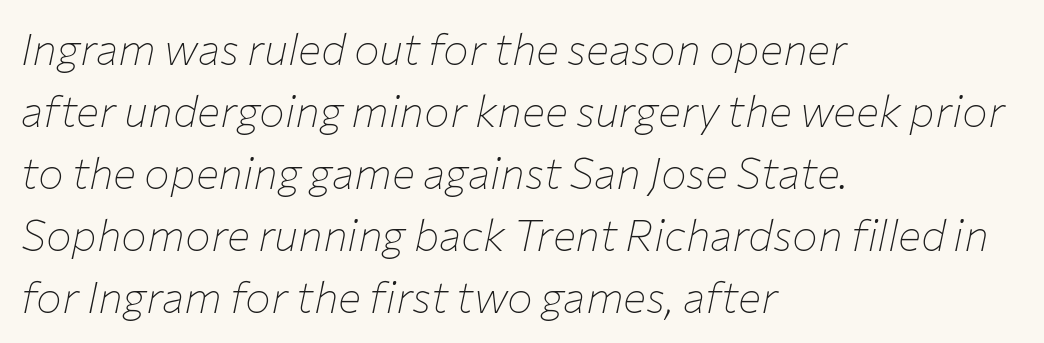
Q: Is the text bold? A: No.
Q: Is the text italic (slanted)? A: Yes, it leans right by about 12 degrees.
Q: Is the text underlined? A: No.
Q: How is the paragraph aligned? A: Left-aligned.
Q: Is the spacing between letters normal or unusually wide? A: Normal.
Q: Is the spacing between lines tight, normal or loose? A: Normal.
Q: Width (condensed, normal, or wide)? A: Normal.
Q: Stroke contrast? A: Low.
Q: x-height? A: Medium.
Q: Monospaced? A: No.
